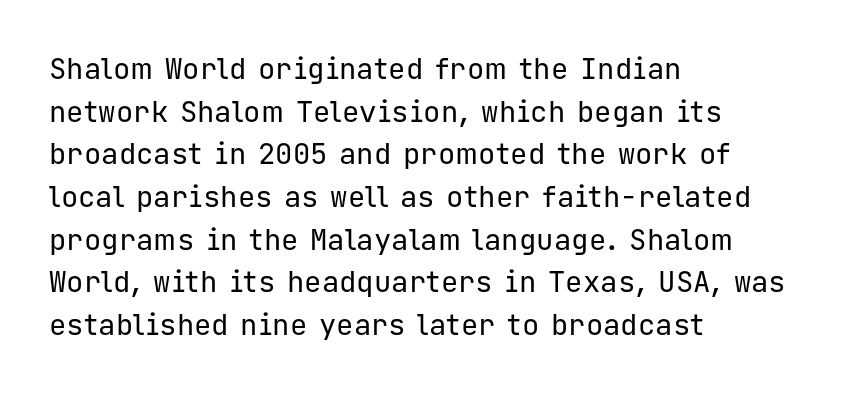
The image shows 29 px regular-weight sans-serif type, upright, monospaced; set left-aligned, normal line spacing (1.47x), normal letter spacing, not underlined; low stroke contrast and a medium x-height.
